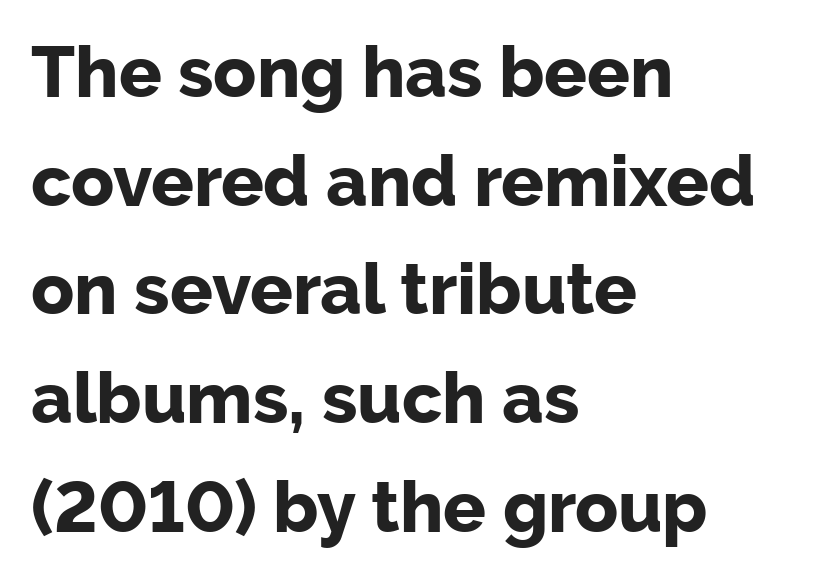
The image shows 71 px bold sans-serif type, upright; set left-aligned, normal line spacing (1.53x), normal letter spacing, not underlined; low stroke contrast and a medium x-height.
